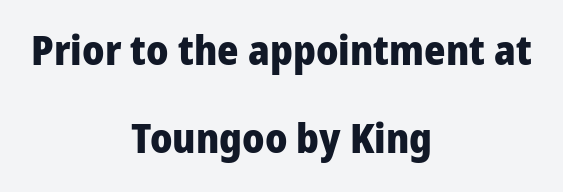
{"serif": "no", "italic": "no", "bold": "yes", "weight": "heavy", "width": "condensed", "stroke_contrast": "low", "x_height": "large", "monospaced": "no", "underline": "no", "align": "center", "line_spacing": "loose", "line_spacing_ratio": 2.15, "letter_spacing": "normal", "letter_spacing_em": 0.0, "glyph_px": 41}
